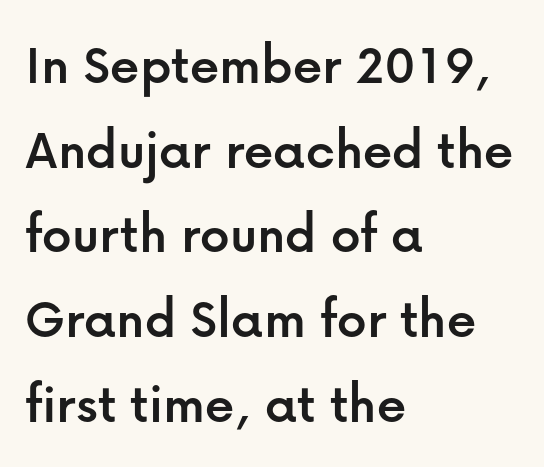
{"serif": "no", "italic": "no", "width": "normal", "stroke_contrast": "low", "x_height": "medium", "monospaced": "no", "underline": "no", "align": "left", "line_spacing": "normal", "line_spacing_ratio": 1.46, "letter_spacing": "normal", "letter_spacing_em": 0.0, "glyph_px": 58}
